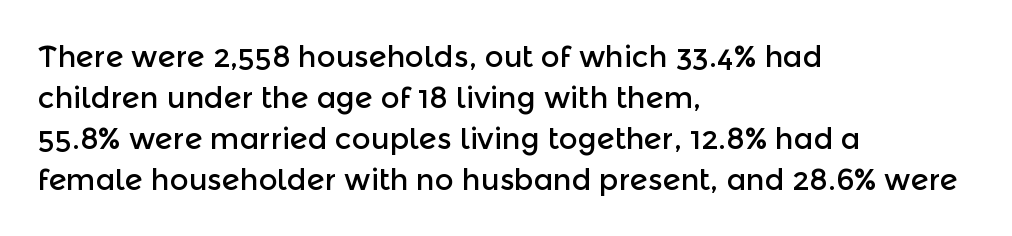
{"serif": "no", "italic": "no", "width": "normal", "x_height": "medium", "monospaced": "no", "underline": "no", "align": "left", "line_spacing": "normal", "line_spacing_ratio": 1.41, "letter_spacing": "normal", "letter_spacing_em": 0.0, "glyph_px": 29}
